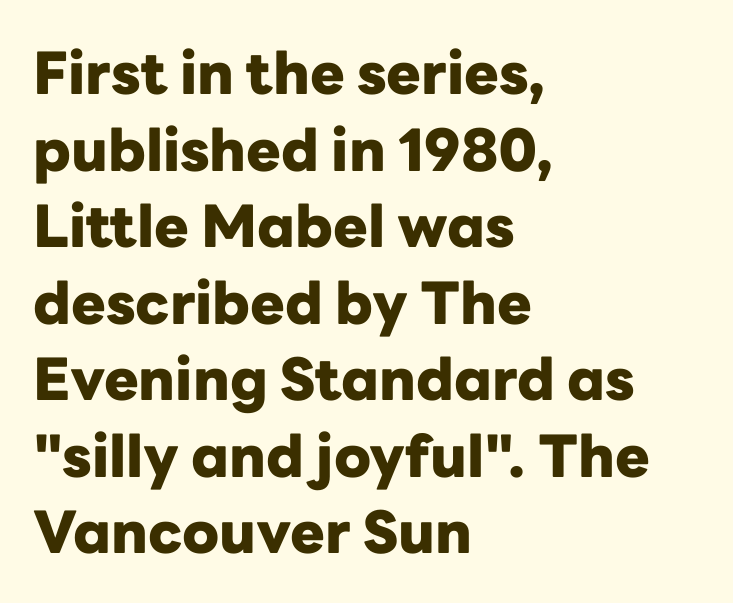
{"serif": "no", "italic": "no", "bold": "yes", "weight": "heavy", "width": "normal", "stroke_contrast": "low", "x_height": "medium", "monospaced": "no", "underline": "no", "align": "left", "line_spacing": "normal", "line_spacing_ratio": 1.32, "letter_spacing": "normal", "letter_spacing_em": 0.0, "glyph_px": 58}
